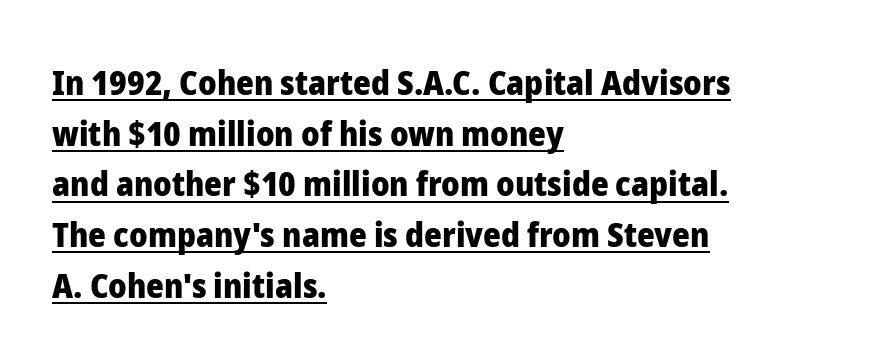
These lines stack with their left ends in a neat column. Posture: vertical. The strokes are fattened all the way to bold. Is this a fixed-width face? No — the glyphs have proportional, varying widths.
